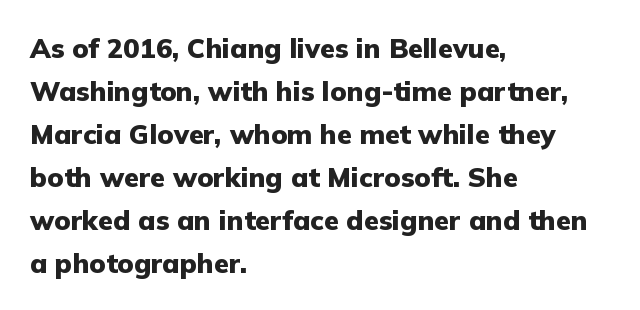
The image shows 27 px bold type, upright; set left-aligned, normal line spacing (1.59x), normal letter spacing, not underlined.
